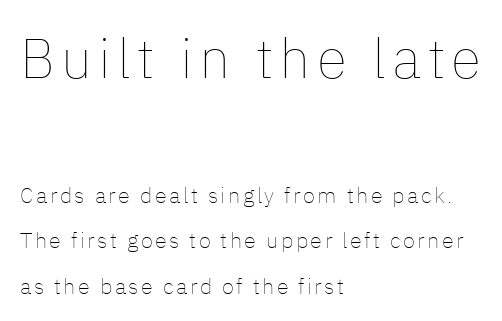
Q: Is the text bold? A: No.
Q: Is the text italic (slanted)? A: No, it is upright.
Q: Is the text underlined? A: No.
Q: How is the paragraph aligned? A: Left-aligned.
Q: Is the spacing between lines tight, normal or loose? A: Loose.
Q: Which block of text is set in a larger size, the first (top) or the second (bottom)? A: The first (top) one.
Q: Width (condensed, normal, or wide)? A: Normal.
Q: Stroke contrast? A: Low.
Q: x-height? A: Medium.
Q: Monospaced? A: No.
